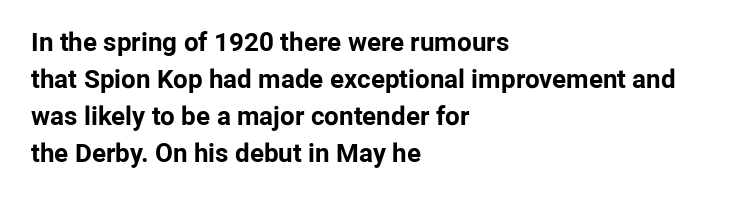
Q: Is the text bold? A: Yes.
Q: Is the text italic (slanted)? A: No, it is upright.
Q: Is the text underlined? A: No.
Q: How is the paragraph aligned? A: Left-aligned.
Q: Is the spacing between letters normal or unusually wide? A: Normal.
Q: Is the spacing between lines tight, normal or loose? A: Normal.
